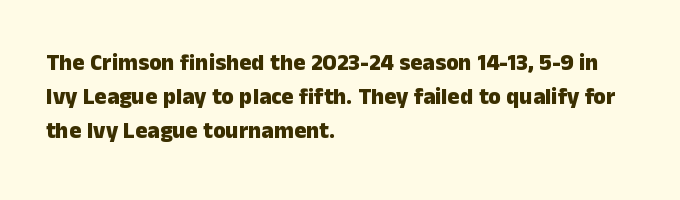
{"italic": "no", "bold": "yes", "underline": "no", "align": "left", "line_spacing": "normal", "line_spacing_ratio": 1.47, "letter_spacing": "normal", "letter_spacing_em": 0.0, "glyph_px": 23}
